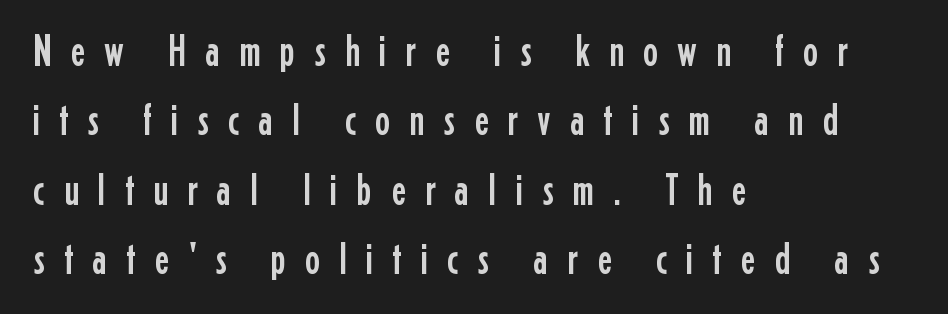
The image shows 45 px condensed sans-serif type, upright; set left-aligned, normal line spacing (1.54x), unusually wide letter spacing (+0.42 em), not underlined; low stroke contrast and a medium x-height.
